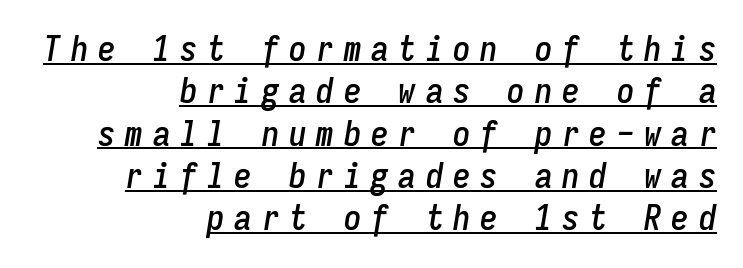
{"italic": "yes", "lean": "right", "slant_degrees": 9, "width": "condensed", "stroke_contrast": "low", "x_height": "medium", "monospaced": "yes", "underline": "yes", "align": "right", "line_spacing_ratio": 1.21, "letter_spacing": "wide", "letter_spacing_em": 0.28, "glyph_px": 35}
